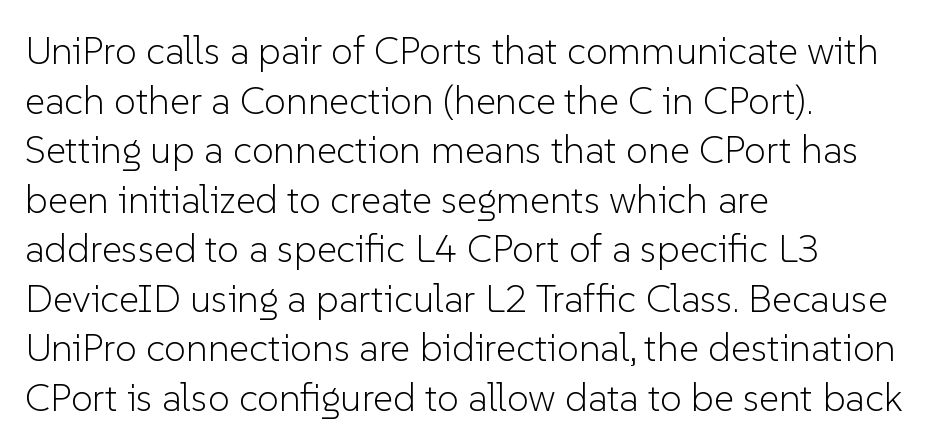
{"serif": "no", "italic": "no", "bold": "no", "weight": "light", "width": "normal", "stroke_contrast": "low", "x_height": "medium", "monospaced": "no", "underline": "no", "align": "left", "line_spacing": "normal", "line_spacing_ratio": 1.27, "letter_spacing": "normal", "letter_spacing_em": 0.0, "glyph_px": 39}
